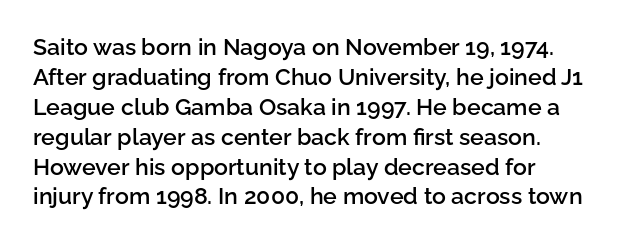
The image shows 23 px text type, upright; set normal line spacing (1.3x), normal letter spacing, not underlined.
